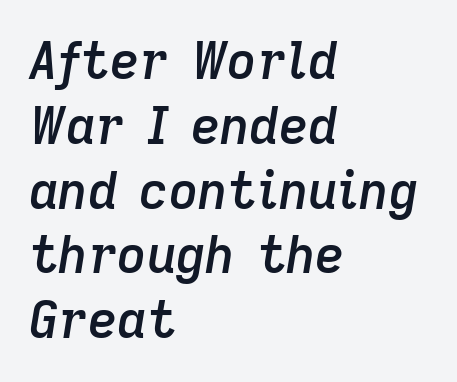
The image shows 51 px semibold type, italic (leaning right); set left-aligned, normal line spacing (1.27x), normal letter spacing, not underlined; low stroke contrast and a medium x-height.
